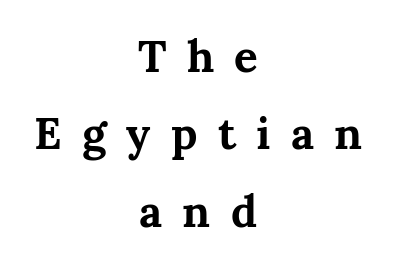
Q: Is the text bold? A: Yes.
Q: Is the text italic (slanted)? A: No, it is upright.
Q: Is the typeface a serif or a sans-serif typeface? A: Serif.
Q: Is the text underlined? A: No.
Q: How is the paragraph aligned? A: Centered.
Q: Is the spacing between letters normal or unusually wide? A: Unusually wide.
Q: Width (condensed, normal, or wide)? A: Normal.
Q: Stroke contrast? A: Medium.
Q: x-height? A: Medium.
Q: Monospaced? A: No.
